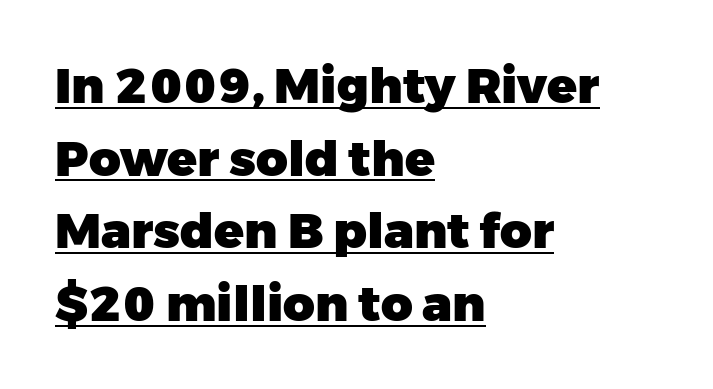
{"serif": "no", "italic": "no", "bold": "yes", "weight": "heavy", "width": "normal", "stroke_contrast": "low", "x_height": "medium", "monospaced": "no", "underline": "yes", "align": "left", "line_spacing": "normal", "line_spacing_ratio": 1.48, "letter_spacing": "normal", "letter_spacing_em": 0.0, "glyph_px": 49}
